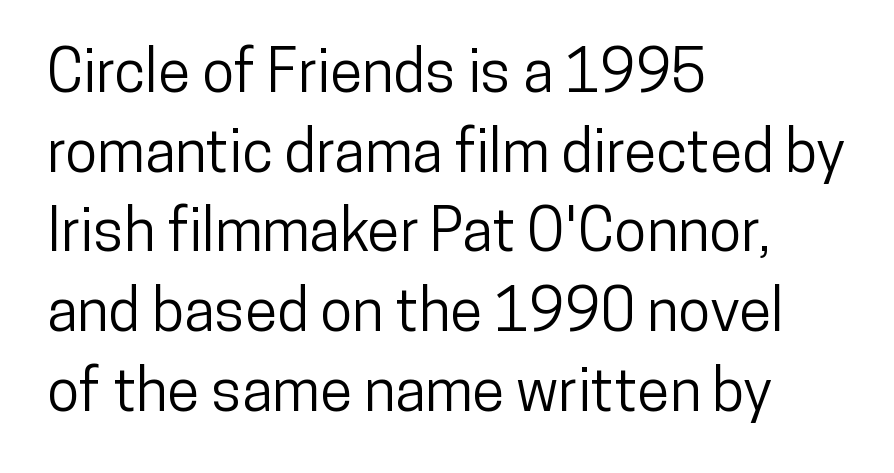
The image shows 59 px condensed sans-serif type, upright; set left-aligned, normal line spacing (1.35x), normal letter spacing, not underlined; low stroke contrast and a medium x-height.
